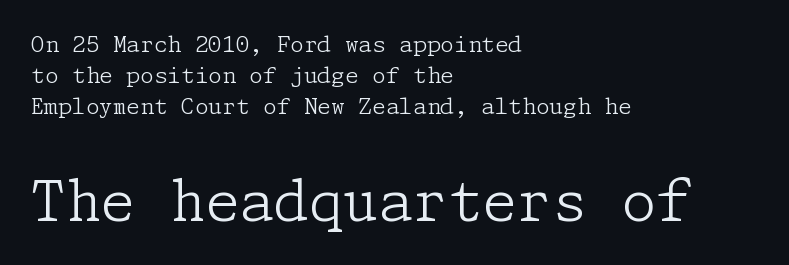
The image shows 56 px light serif type, upright; set left-aligned, normal line spacing (1.4x), normal letter spacing, not underlined; the second (bottom) block is 2.55x larger; low stroke contrast and a medium x-height.
